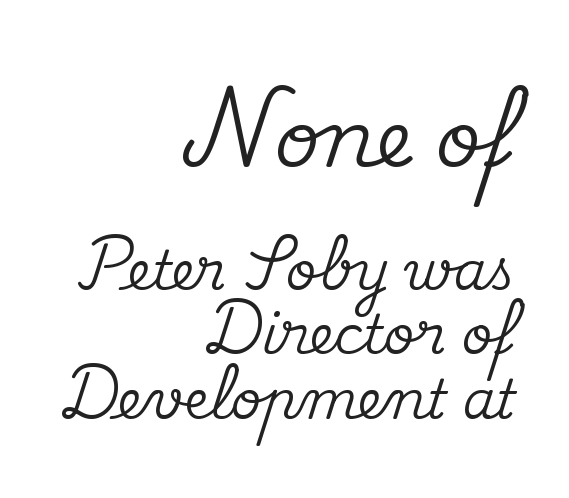
Q: Is the text italic (slanted)? A: Yes.
Q: Is the typeface a serif or a sans-serif typeface? A: Serif.
Q: Is the text underlined? A: No.
Q: How is the paragraph aligned? A: Right-aligned.
Q: Is the spacing between letters normal or unusually wide? A: Normal.
Q: Which block of text is set in a larger size, the first (top) or the second (bottom)? A: The first (top) one.
Q: Width (condensed, normal, or wide)? A: Normal.
Q: Stroke contrast? A: Medium.
Q: x-height? A: Small.
Q: Monospaced? A: No.
